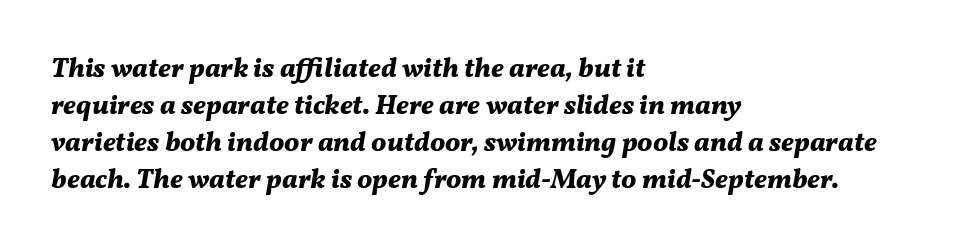
Q: Is the text bold? A: Yes.
Q: Is the text italic (slanted)? A: Yes, it leans right by about 11 degrees.
Q: Is the text underlined? A: No.
Q: How is the paragraph aligned? A: Left-aligned.
Q: Is the spacing between letters normal or unusually wide? A: Normal.
Q: Is the spacing between lines tight, normal or loose? A: Normal.
